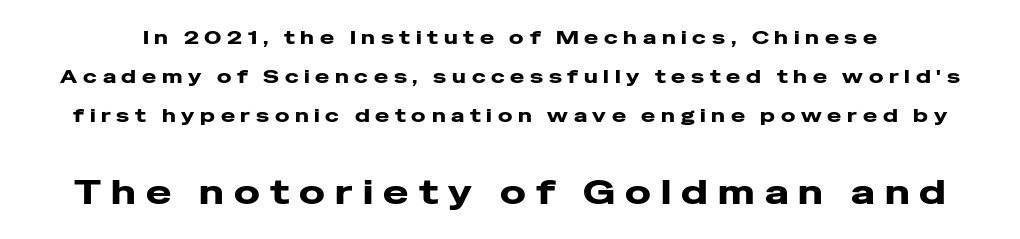
The image shows 34 px wide sans-serif type, upright; set loose line spacing (2.06x), unusually wide letter spacing (+0.3 em), not underlined; the second (bottom) block is 1.79x larger; low stroke contrast and a medium x-height.
